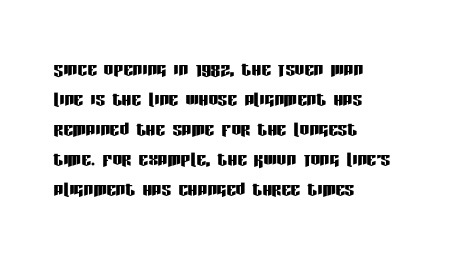
The image shows 24 px text type, upright; set left-aligned, normal line spacing (1.25x), normal letter spacing, not underlined.
